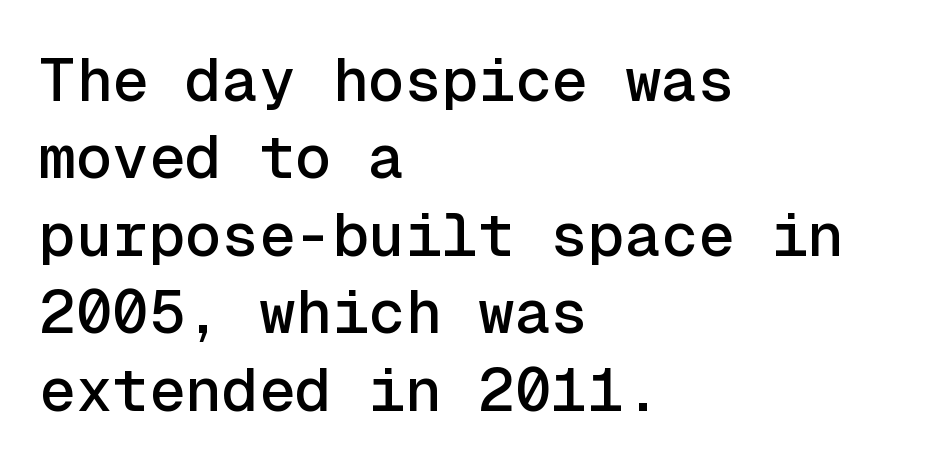
{"serif": "no", "italic": "no", "width": "normal", "x_height": "medium", "monospaced": "yes", "underline": "no", "align": "left", "line_spacing": "normal", "line_spacing_ratio": 1.27, "letter_spacing": "normal", "letter_spacing_em": 0.0, "glyph_px": 61}
